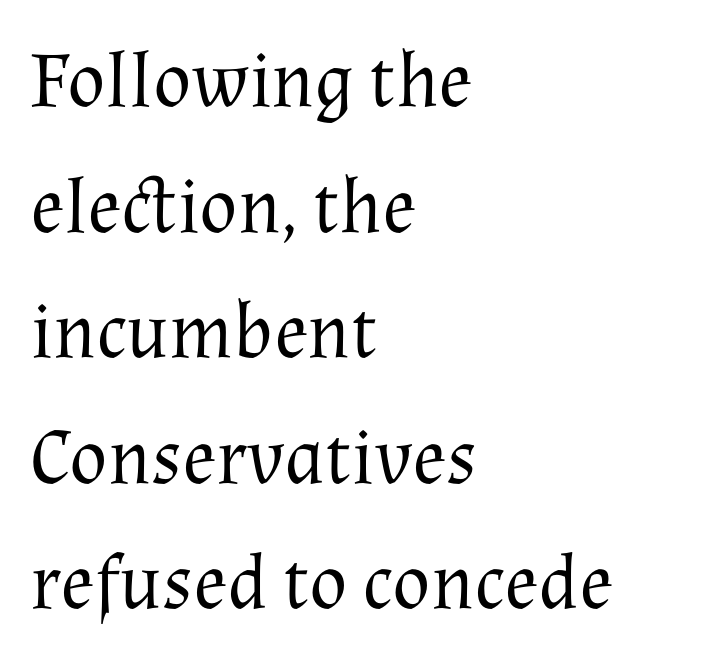
Q: Is the text bold? A: No.
Q: Is the text italic (slanted)? A: No, it is upright.
Q: Is the typeface a serif or a sans-serif typeface? A: Serif.
Q: Is the text underlined? A: No.
Q: How is the paragraph aligned? A: Left-aligned.
Q: Is the spacing between letters normal or unusually wide? A: Normal.
Q: Is the spacing between lines tight, normal or loose? A: Normal.
Q: Width (condensed, normal, or wide)? A: Normal.
Q: Stroke contrast? A: Medium.
Q: x-height? A: Medium.
Q: Monospaced? A: No.
